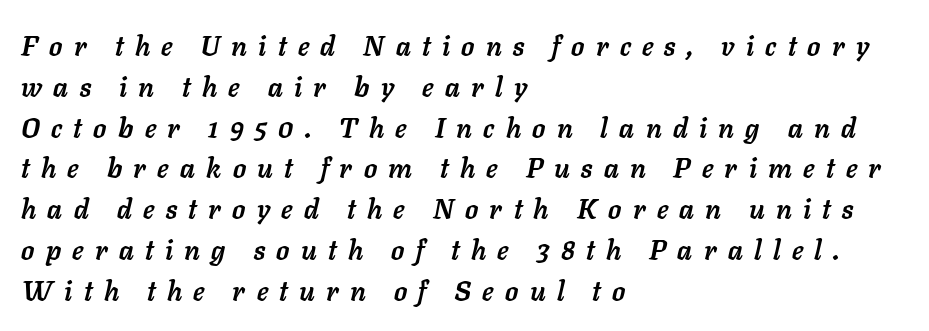
Q: Is the text bold? A: Yes.
Q: Is the text italic (slanted)? A: Yes, it leans right by about 11 degrees.
Q: Is the text underlined? A: No.
Q: How is the paragraph aligned? A: Left-aligned.
Q: Is the spacing between letters normal or unusually wide? A: Unusually wide.
Q: Is the spacing between lines tight, normal or loose? A: Normal.
